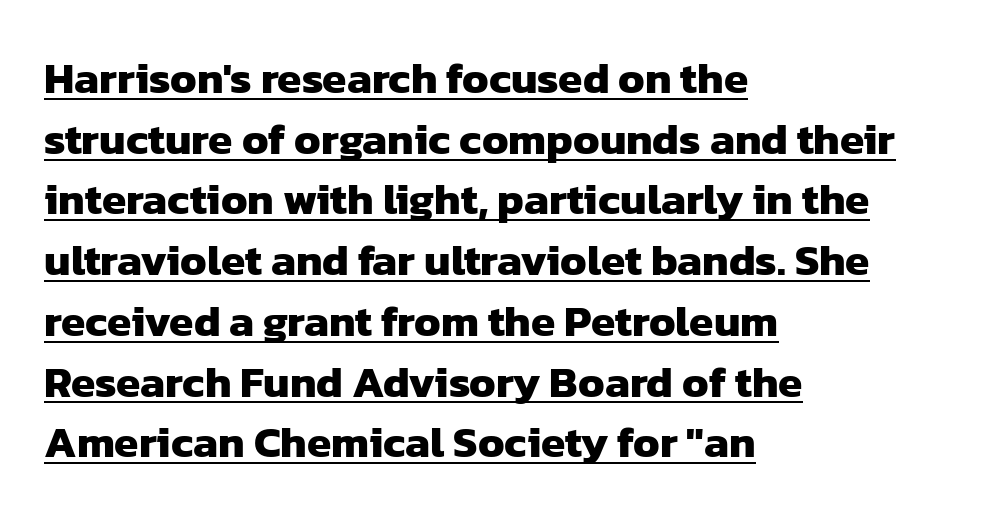
The image shows 44 px heavy sans-serif type; set left-aligned, normal line spacing (1.38x), normal letter spacing, underlined; low stroke contrast and a medium x-height.
